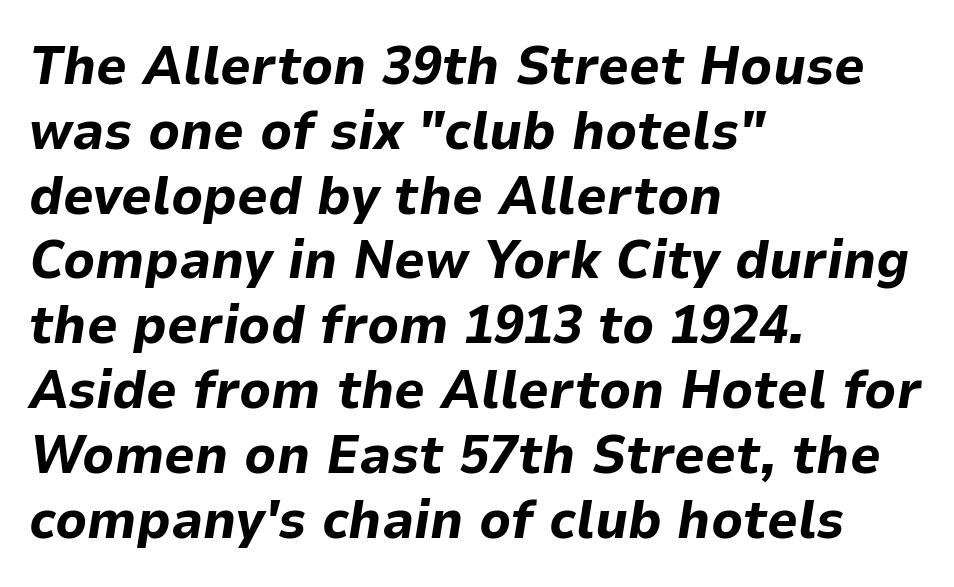
The image shows 54 px bold type, italic (leaning right); set left-aligned, line spacing 1.2x, normal letter spacing, not underlined; low stroke contrast and a medium x-height.
